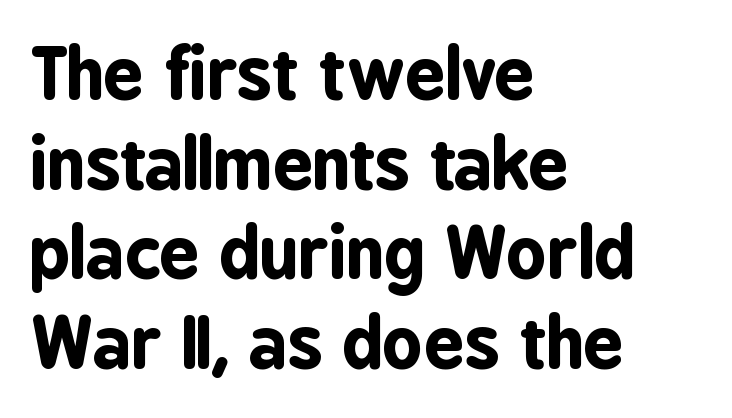
{"serif": "no", "italic": "no", "bold": "yes", "weight": "bold", "width": "condensed", "stroke_contrast": "low", "x_height": "medium", "monospaced": "no", "underline": "no", "align": "left", "line_spacing": "normal", "line_spacing_ratio": 1.28, "letter_spacing": "normal", "letter_spacing_em": 0.0, "glyph_px": 70}
